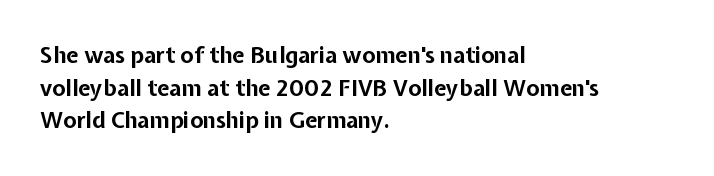
{"italic": "no", "bold": "yes", "underline": "no", "align": "left", "line_spacing": "normal", "line_spacing_ratio": 1.48, "letter_spacing": "normal", "letter_spacing_em": 0.0, "glyph_px": 22}
